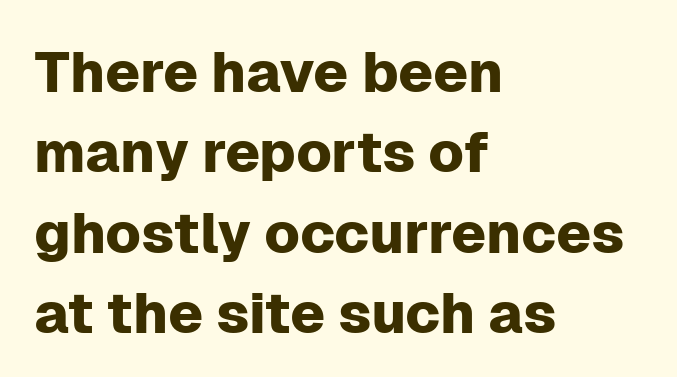
{"serif": "no", "italic": "no", "width": "normal", "stroke_contrast": "low", "x_height": "medium", "monospaced": "no", "underline": "no", "align": "left", "line_spacing": "normal", "line_spacing_ratio": 1.41, "letter_spacing": "normal", "letter_spacing_em": 0.0, "glyph_px": 57}
